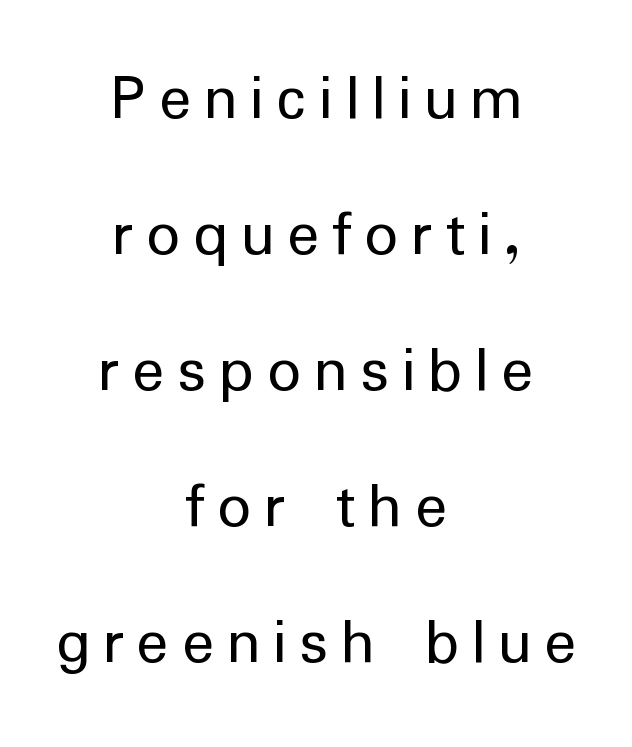
The image shows 67 px regular-weight sans-serif type, upright; set centered, loose line spacing (2.03x), not underlined; low stroke contrast and a medium x-height.
